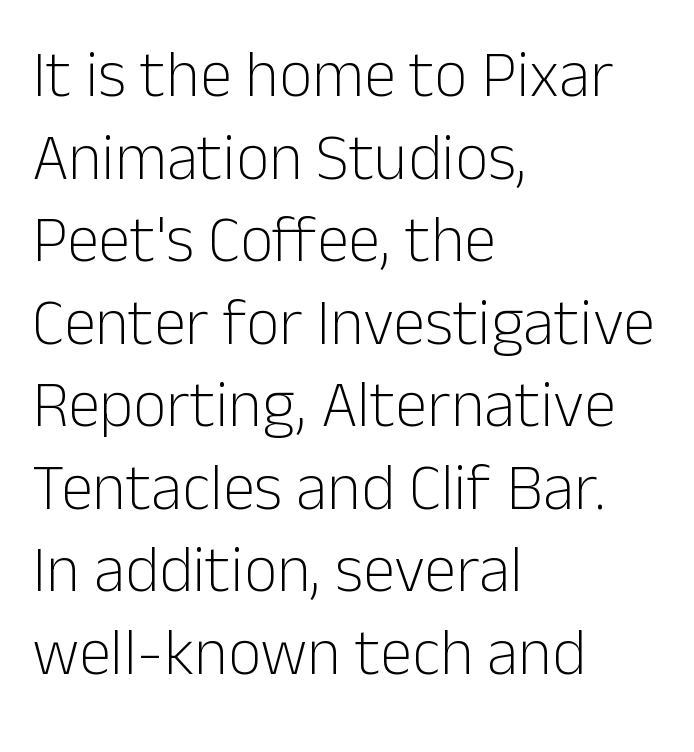
{"serif": "no", "italic": "no", "bold": "no", "weight": "light", "width": "normal", "stroke_contrast": "low", "x_height": "medium", "monospaced": "no", "underline": "no", "align": "left", "line_spacing": "normal", "line_spacing_ratio": 1.27, "letter_spacing": "normal", "letter_spacing_em": 0.0, "glyph_px": 65}
